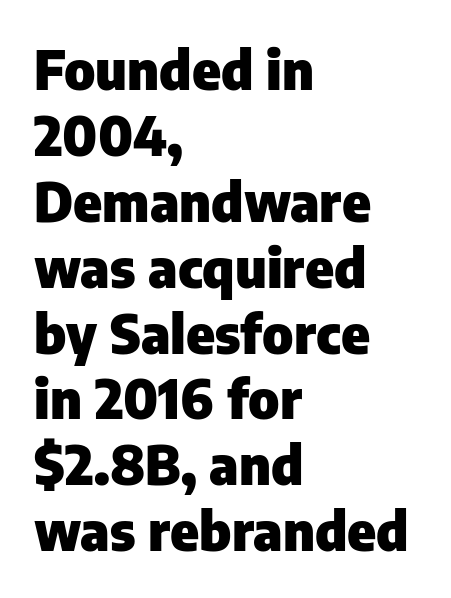
Q: Is the text bold? A: Yes.
Q: Is the text italic (slanted)? A: No, it is upright.
Q: Is the typeface a serif or a sans-serif typeface? A: Sans-serif.
Q: Is the text underlined? A: No.
Q: How is the paragraph aligned? A: Left-aligned.
Q: Is the spacing between letters normal or unusually wide? A: Normal.
Q: Width (condensed, normal, or wide)? A: Normal.
Q: Stroke contrast? A: Low.
Q: x-height? A: Medium.
Q: Monospaced? A: No.
